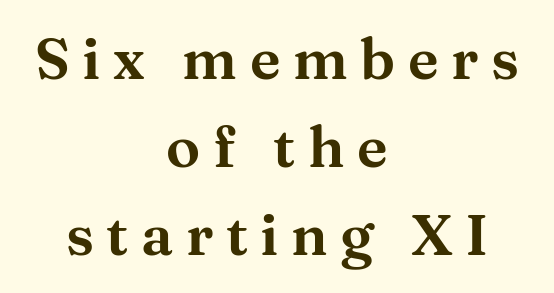
The designer left line spacing at the default. Letters rest on an invisible, unmarked baseline. A typesetter would call this proportional, since set widths differ per character. Stroke terminals: seriffed. Layout note: lines centered. Someone cranked the tracking dial way up on this one.
